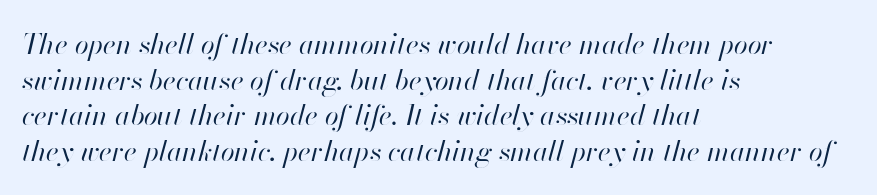
Style check: oblique. The strip under each line holds only bare page. Standard letterfit; no display-style spreading of the glyphs. Spacing verdict: proportional, widths tailored to each character.
